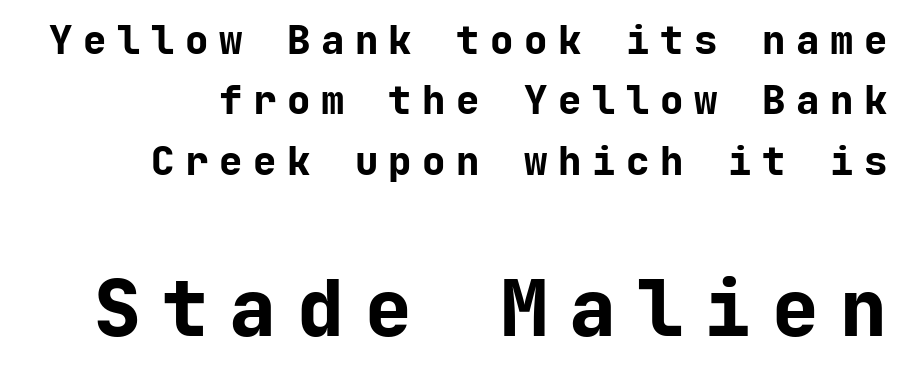
Weight check: bold — yes, fully. The passage shown is typeset with a sans-serif family. Bare-footed words on every line. The later block is typeset at a bigger size than the earlier block. Every row of glyphs terminates at an identical x-position on the right. How would I describe the line gaps? Plain and ordinary.
